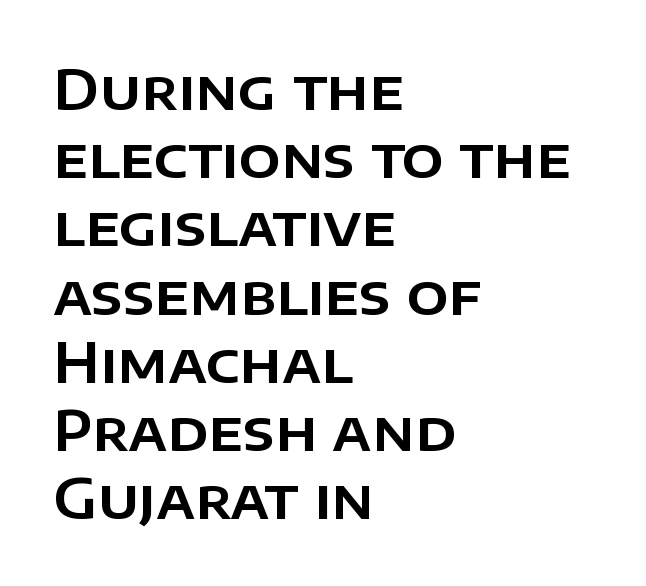
{"serif": "no", "italic": "no", "width": "normal", "stroke_contrast": "low", "x_height": "large", "monospaced": "no", "underline": "no", "align": "left", "line_spacing_ratio": 1.24, "letter_spacing": "normal", "letter_spacing_em": 0.0, "glyph_px": 55}
